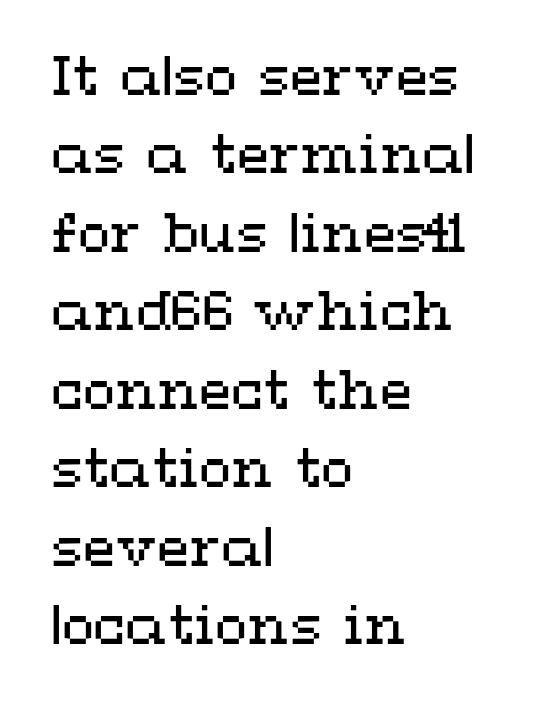
Q: Is the text bold? A: No.
Q: Is the text italic (slanted)? A: No, it is upright.
Q: Is the text underlined? A: No.
Q: How is the paragraph aligned? A: Left-aligned.
Q: Is the spacing between letters normal or unusually wide? A: Normal.
Q: Is the spacing between lines tight, normal or loose? A: Normal.
Q: Width (condensed, normal, or wide)? A: Wide.
Q: Stroke contrast? A: Medium.
Q: x-height? A: Medium.
Q: Monospaced? A: No.
